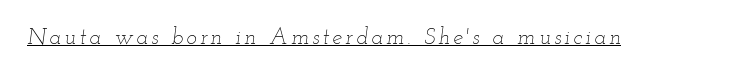
The image shows 22 px text type, italic (leaning right); set underlined.
